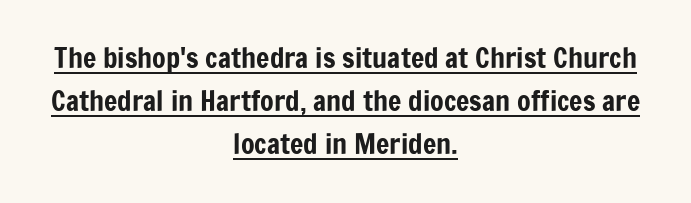
The image shows 28 px condensed sans-serif type, upright; set centered, normal line spacing (1.54x), normal letter spacing, underlined; low stroke contrast and a medium x-height.
